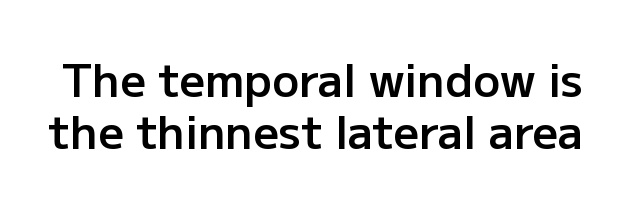
The image shows 45 px semibold sans-serif type, upright; set tight line spacing (1.15x), normal letter spacing, not underlined; low stroke contrast and a medium x-height.
